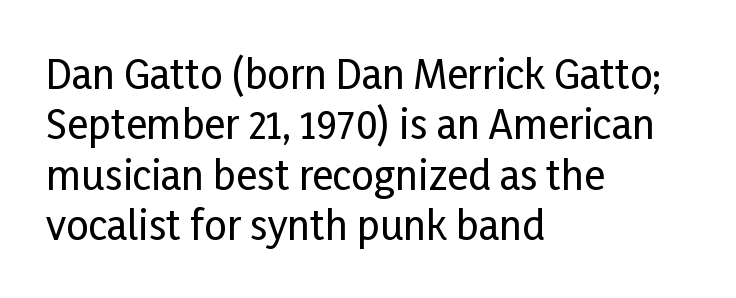
Q: Is the text italic (slanted)? A: No, it is upright.
Q: Is the typeface a serif or a sans-serif typeface? A: Sans-serif.
Q: Is the text underlined? A: No.
Q: How is the paragraph aligned? A: Left-aligned.
Q: Is the spacing between letters normal or unusually wide? A: Normal.
Q: Is the spacing between lines tight, normal or loose? A: Normal.
Q: Width (condensed, normal, or wide)? A: Condensed.
Q: Stroke contrast? A: Low.
Q: x-height? A: Medium.
Q: Monospaced? A: No.
